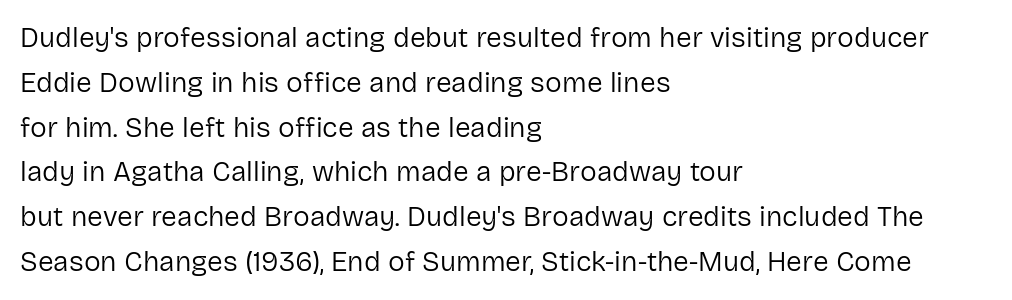
{"serif": "no", "italic": "no", "bold": "no", "weight": "regular", "width": "normal", "stroke_contrast": "low", "x_height": "medium", "monospaced": "no", "underline": "no", "align": "left", "line_spacing": "normal", "line_spacing_ratio": 1.6, "letter_spacing": "normal", "letter_spacing_em": 0.0, "glyph_px": 28}
